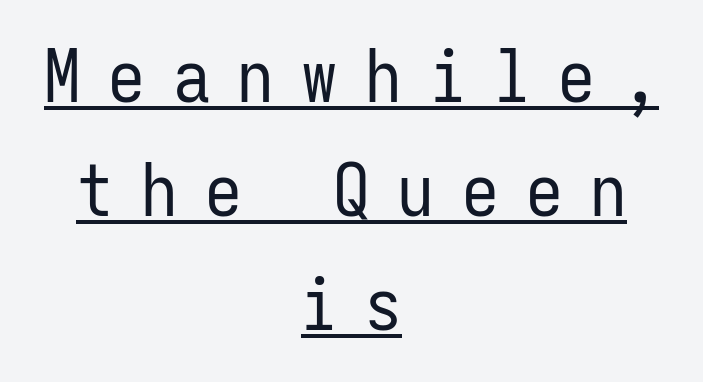
The characters display no serif detailing; their extremities are plain. The tracking jumps out immediately: characters are airy and widely separated. The letterforms sit at book weight or below. The specimen reads as upright at a glance. In terms of leading, this rendering sits right in the middle.
